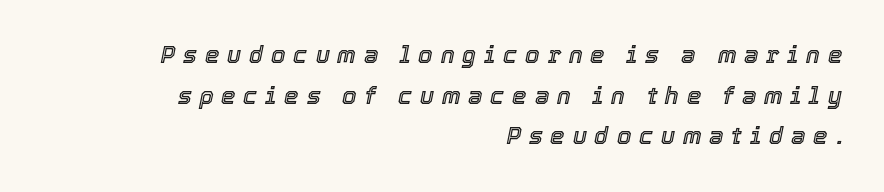
{"italic": "yes", "lean": "right", "slant_degrees": 12, "underline": "no", "align": "right", "line_spacing_ratio": 1.77, "letter_spacing": "wide", "letter_spacing_em": 0.34, "glyph_px": 23}
